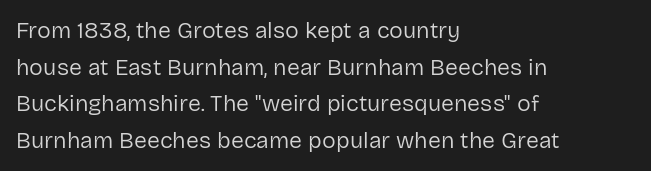
The image shows 23 px text type, upright; set left-aligned, normal line spacing (1.59x), normal letter spacing, not underlined.
